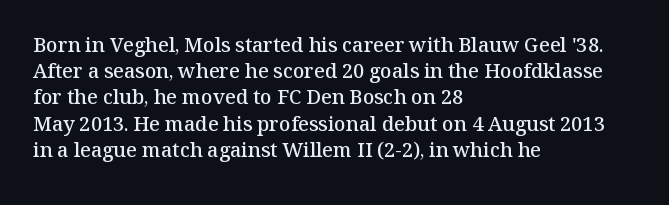
The image shows 20 px text type, upright; set left-aligned, normal line spacing (1.31x), normal letter spacing, not underlined.
